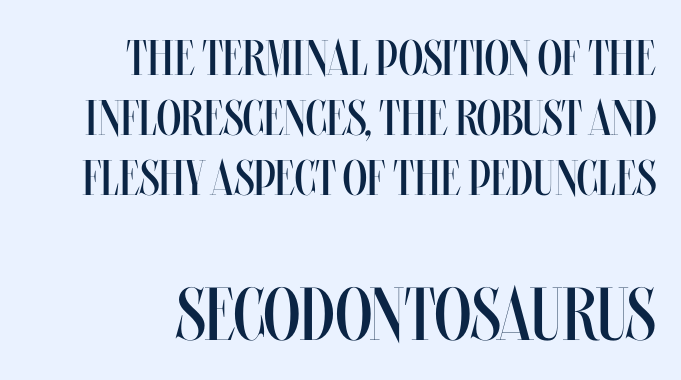
{"italic": "no", "bold": "no", "weight": "regular", "width": "condensed", "stroke_contrast": "medium", "x_height": "large", "monospaced": "no", "underline": "no", "align": "right", "line_spacing_ratio": 1.2, "letter_spacing": "normal", "letter_spacing_em": 0.0, "larger_block": "second", "size_ratio": 1.5, "glyph_px": 75}
